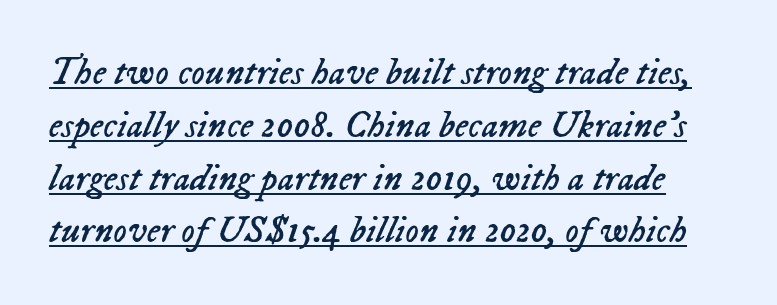
The image shows 38 px regular-weight type, italic (leaning right); set normal line spacing (1.39x), normal letter spacing, underlined; low stroke contrast and a medium x-height.
